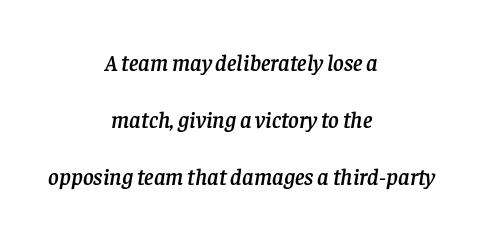
Look at the tracking — it's just the regular setting, nothing added. The space directly below the letters is spotless. Typeset on center — no edge is straight. Compared with ordinary roman type, these characters are visibly tilted. Leading: increased.
